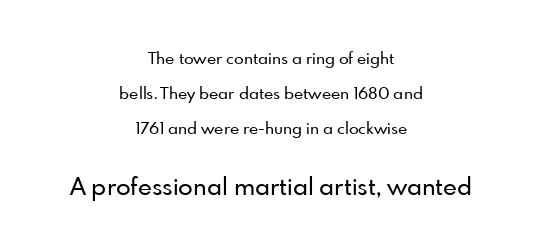
Q: Is the text italic (slanted)? A: No, it is upright.
Q: Is the text underlined? A: No.
Q: How is the paragraph aligned? A: Centered.
Q: Is the spacing between letters normal or unusually wide? A: Normal.
Q: Is the spacing between lines tight, normal or loose? A: Loose.
Q: Which block of text is set in a larger size, the first (top) or the second (bottom)? A: The second (bottom) one.
